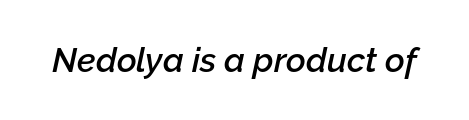
These lines are rendered in a variable-pitch font. The rendering applies a slant to the glyphs. These lines carry some extra weight — a demibold, not a full bold. The strip under each line holds only bare page.
